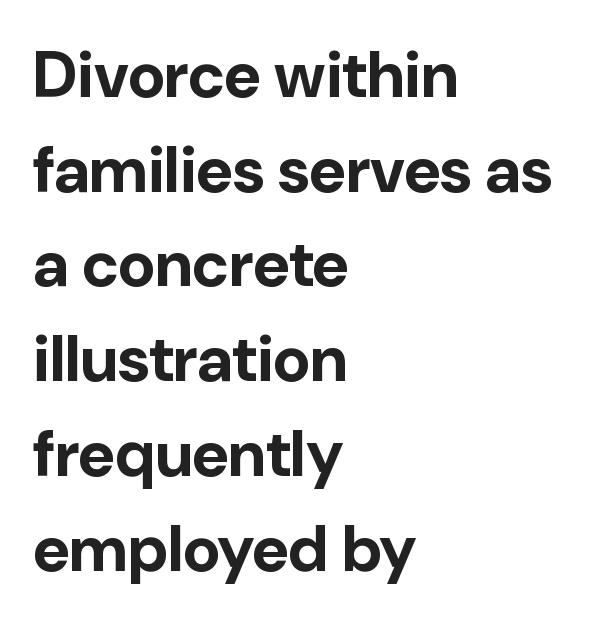
The image shows 64 px bold sans-serif type, upright; set left-aligned, normal line spacing (1.48x), normal letter spacing, not underlined; low stroke contrast and a medium x-height.
